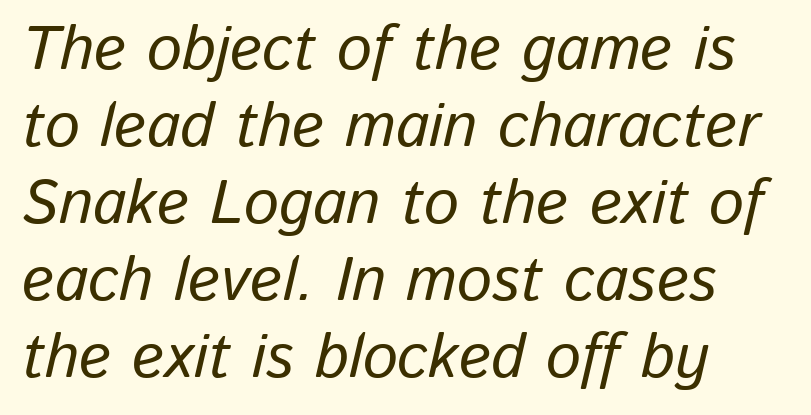
{"italic": "yes", "lean": "right", "slant_degrees": 13, "width": "normal", "stroke_contrast": "low", "x_height": "medium", "monospaced": "no", "underline": "no", "align": "left", "line_spacing_ratio": 1.24, "letter_spacing": "normal", "letter_spacing_em": 0.0, "glyph_px": 62}
